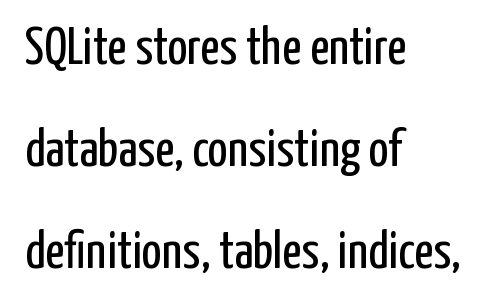
Do the characters align in a grid? No, the font is proportional. The ragged edge is on the right, which tells us the setting is flush left. Stroke mass is kept to a normal reading level or below. Each word holds together tightly as a unit, with standard inter-letter gaps.
